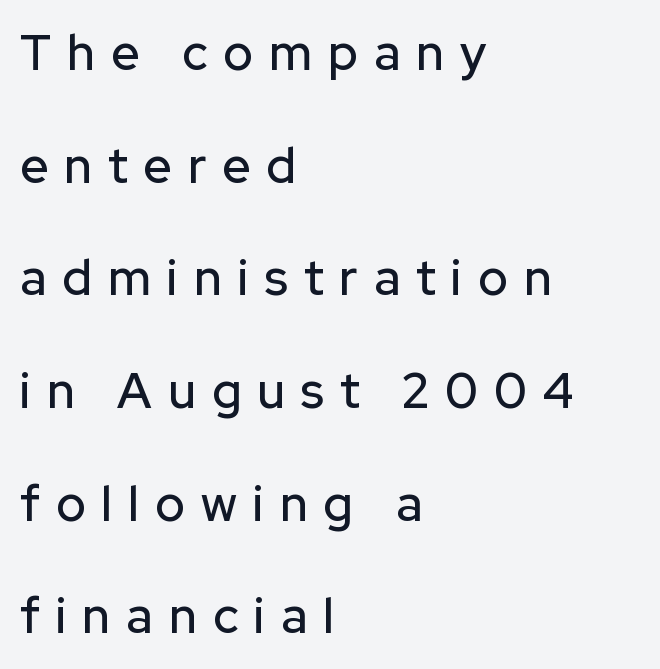
Descenders are the only things crossing below the line. Look at the tracking — it's clearly loosened, letters drifting apart. This rendering employs a face without finishing strokes, i.e., a sans-serif. Character widths vary here, with narrow letters taking less room than wide ones.
